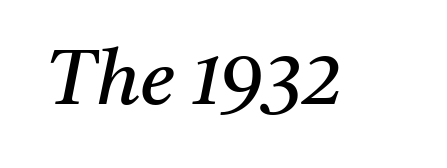
The image shows 77 px regular-weight serif type, italic (leaning right); set normal letter spacing, not underlined; medium stroke contrast and a medium x-height.
